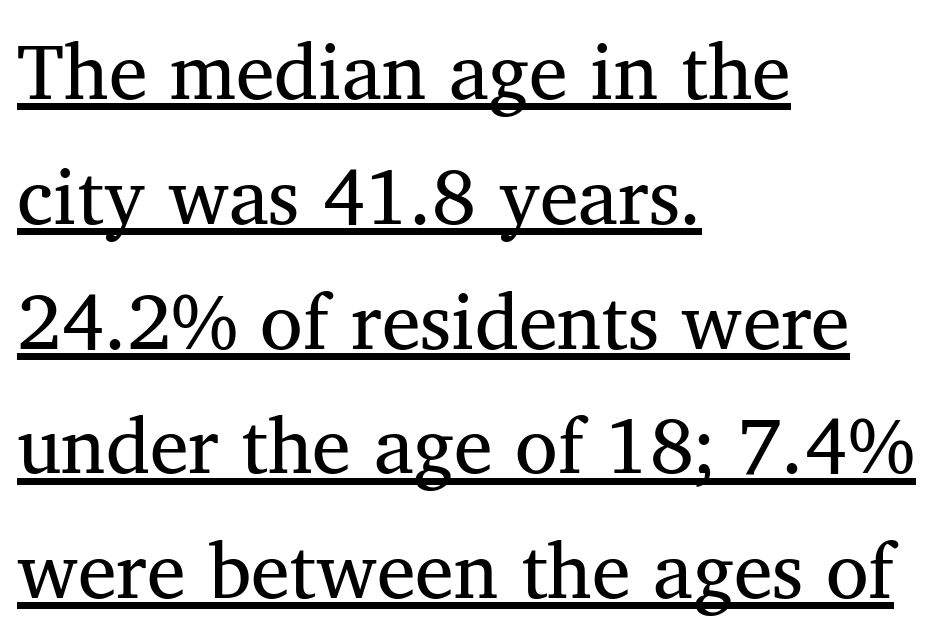
The image shows 78 px regular-weight serif type, upright; set left-aligned, normal line spacing (1.6x), normal letter spacing, underlined; medium stroke contrast and a medium x-height.
